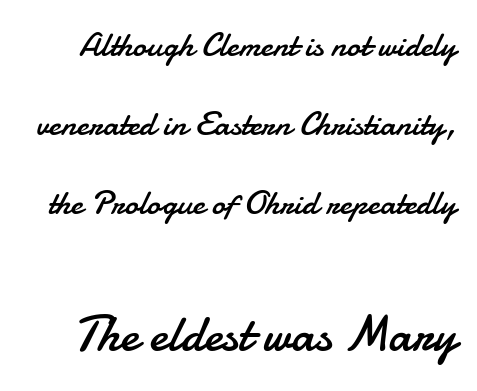
The image shows 51 px regular-weight sans-serif type; set loose line spacing (2.32x), normal letter spacing, not underlined; the second (bottom) block is 1.5x larger; low stroke contrast and a small x-height.
